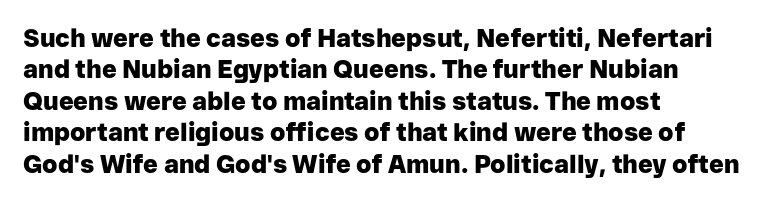
The image shows 25 px bold type, upright; set left-aligned, normal line spacing (1.26x), normal letter spacing, not underlined.
